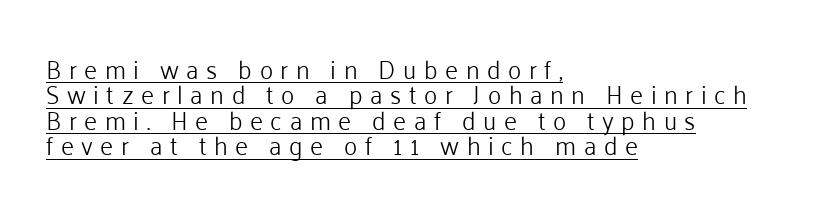
Q: Is the text bold? A: No.
Q: Is the text italic (slanted)? A: No, it is upright.
Q: Is the text underlined? A: Yes.
Q: How is the paragraph aligned? A: Left-aligned.
Q: Is the spacing between letters normal or unusually wide? A: Unusually wide.
Q: Is the spacing between lines tight, normal or loose? A: Tight.
